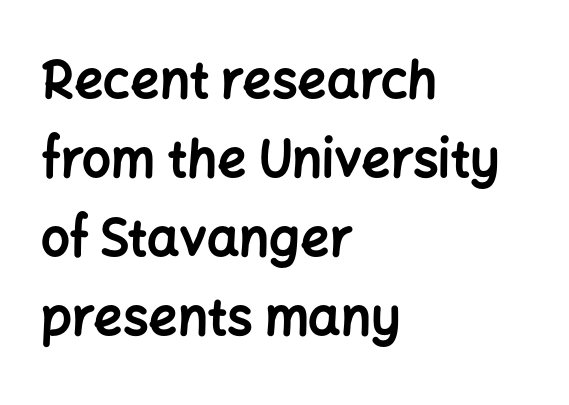
The image shows 51 px bold sans-serif type, upright; set left-aligned, normal line spacing (1.55x), normal letter spacing, not underlined; low stroke contrast and a medium x-height.
